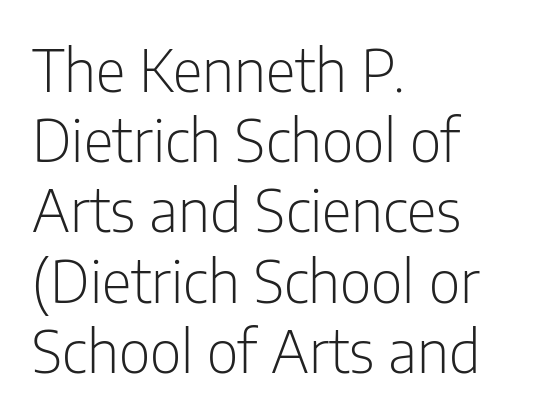
Q: Is the text bold? A: No.
Q: Is the text italic (slanted)? A: No, it is upright.
Q: Is the typeface a serif or a sans-serif typeface? A: Sans-serif.
Q: Is the text underlined? A: No.
Q: How is the paragraph aligned? A: Left-aligned.
Q: Is the spacing between letters normal or unusually wide? A: Normal.
Q: Width (condensed, normal, or wide)? A: Condensed.
Q: Stroke contrast? A: Low.
Q: x-height? A: Medium.
Q: Monospaced? A: No.
